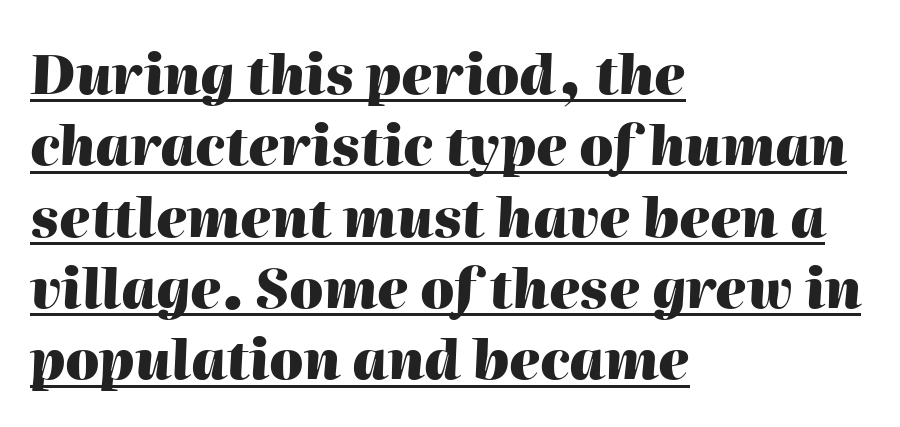
{"italic": "yes", "lean": "right", "slant_degrees": 2, "bold": "yes", "weight": "heavy", "width": "normal", "stroke_contrast": "high", "x_height": "medium", "monospaced": "no", "underline": "yes", "align": "left", "line_spacing": "normal", "line_spacing_ratio": 1.32, "letter_spacing": "normal", "letter_spacing_em": 0.0, "glyph_px": 54}
